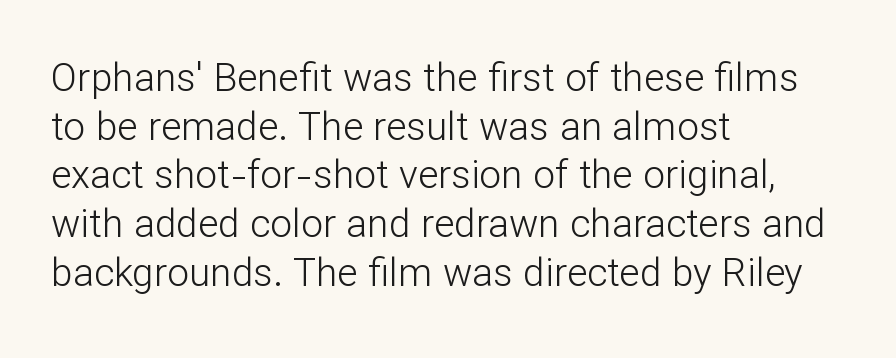
{"serif": "no", "italic": "no", "bold": "no", "weight": "light", "width": "normal", "stroke_contrast": "low", "x_height": "medium", "monospaced": "no", "underline": "no", "align": "left", "line_spacing": "normal", "line_spacing_ratio": 1.25, "letter_spacing": "normal", "letter_spacing_em": 0.0, "glyph_px": 39}
